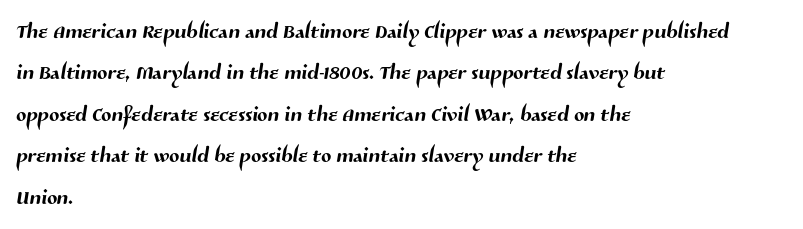
{"serif": "no", "width": "normal", "stroke_contrast": "medium", "x_height": "medium", "monospaced": "no", "underline": "no", "align": "left", "line_spacing": "normal", "line_spacing_ratio": 1.38, "letter_spacing": "normal", "letter_spacing_em": 0.0, "glyph_px": 30}
